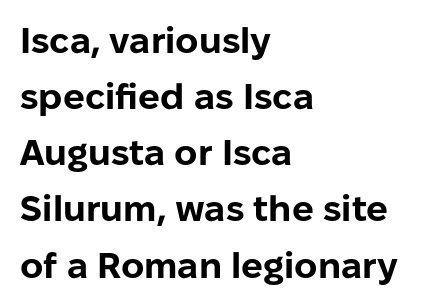
Visually the block forms a straight wall on the left and a jagged coastline on the right. The vertical gap from one line to the next is medium. What stands out about the letter spacing? Nothing — it is the standard amount. Serifs: no, the terminals of the letterforms are clean.
